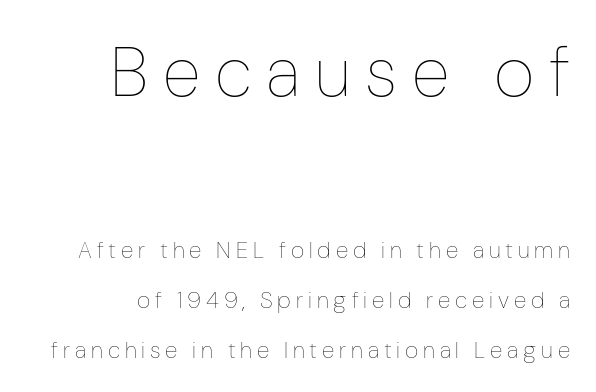
Q: Is the text bold? A: No.
Q: Is the text italic (slanted)? A: No, it is upright.
Q: Is the text underlined? A: No.
Q: How is the paragraph aligned? A: Right-aligned.
Q: Is the spacing between letters normal or unusually wide? A: Unusually wide.
Q: Is the spacing between lines tight, normal or loose? A: Loose.
Q: Which block of text is set in a larger size, the first (top) or the second (bottom)? A: The first (top) one.
Q: Width (condensed, normal, or wide)? A: Condensed.
Q: Stroke contrast? A: Low.
Q: x-height? A: Medium.
Q: Monospaced? A: No.
